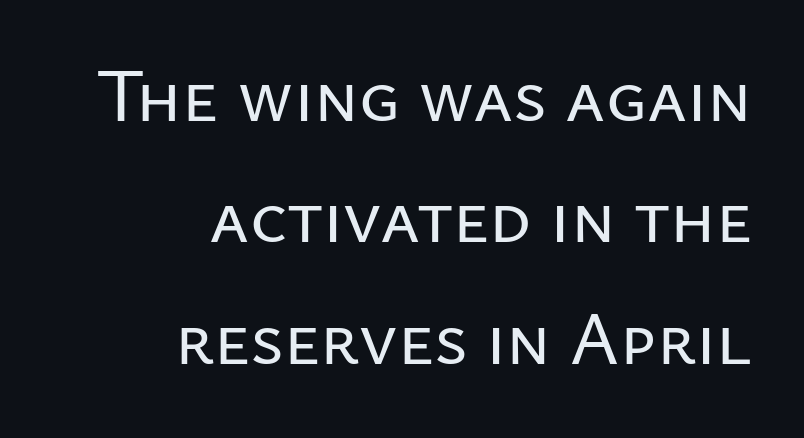
Leading matches the norm, producing a regular column. The string is rendered with underlining switched off. A student would call this right alignment; a typographer would say flush right, rag left. This sample uses a sans-serif face. The letters stand straight up with perfectly vertical stems.
